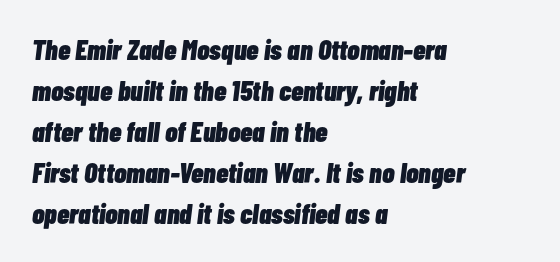
{"italic": "yes", "lean": "right", "slant_degrees": 7, "bold": "yes", "weight": "heavy", "width": "condensed", "stroke_contrast": "low", "x_height": "medium", "monospaced": "no", "underline": "no", "align": "left", "line_spacing": "normal", "line_spacing_ratio": 1.46, "letter_spacing": "normal", "letter_spacing_em": 0.0, "glyph_px": 28}
